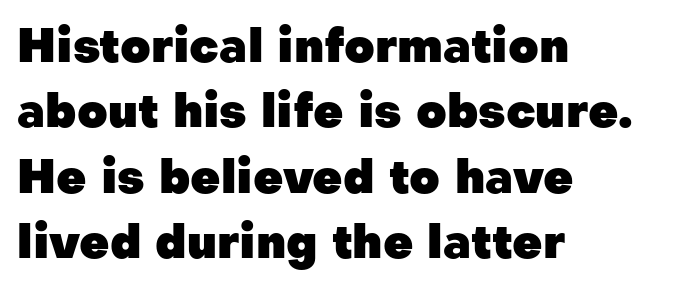
{"serif": "no", "italic": "no", "bold": "yes", "weight": "heavy", "width": "normal", "stroke_contrast": "low", "x_height": "medium", "monospaced": "no", "underline": "no", "align": "left", "line_spacing": "normal", "line_spacing_ratio": 1.39, "letter_spacing": "normal", "letter_spacing_em": 0.0, "glyph_px": 47}
